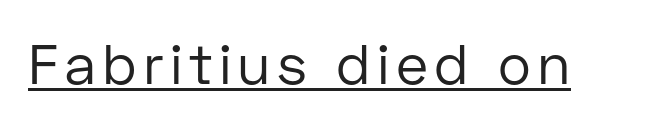
{"serif": "no", "italic": "no", "bold": "no", "weight": "regular", "width": "normal", "stroke_contrast": "low", "x_height": "medium", "monospaced": "no", "underline": "yes", "glyph_px": 56}
